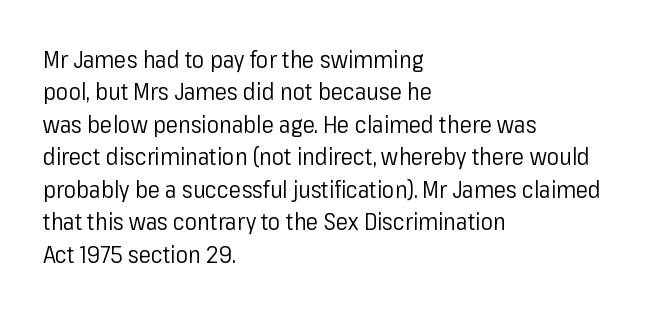
Q: Is the text bold? A: No.
Q: Is the text italic (slanted)? A: No, it is upright.
Q: Is the text underlined? A: No.
Q: How is the paragraph aligned? A: Left-aligned.
Q: Is the spacing between letters normal or unusually wide? A: Normal.
Q: Is the spacing between lines tight, normal or loose? A: Normal.
